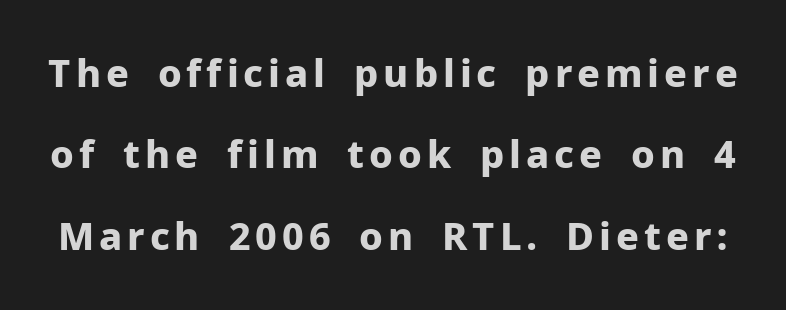
A typesetter would call this proportional, since set widths differ per character. Grotesque or geometric, the face here clearly has no serifs. Glance below the letters and you will spot only blank space. The lines are spread far apart with generous leading. The letters stand straight up with perfectly vertical stems. As a designer I'd log this as weight 700, bold.
